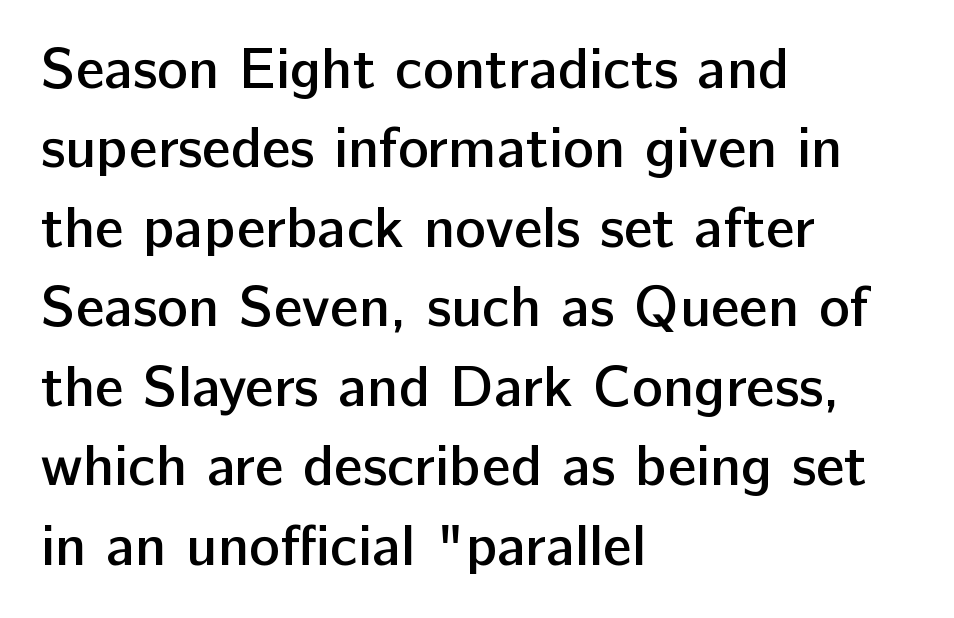
{"serif": "no", "italic": "no", "bold": "semi", "weight": "semibold", "width": "normal", "stroke_contrast": "low", "x_height": "medium", "monospaced": "no", "underline": "no", "align": "left", "line_spacing": "normal", "line_spacing_ratio": 1.37, "letter_spacing": "normal", "letter_spacing_em": 0.0, "glyph_px": 58}
